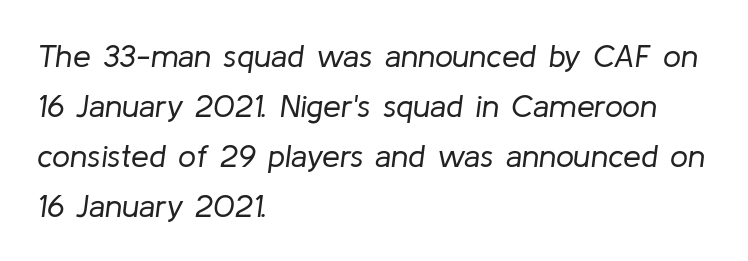
Q: Is the text bold? A: No.
Q: Is the text italic (slanted)? A: Yes, it leans right by about 8 degrees.
Q: Is the text underlined? A: No.
Q: How is the paragraph aligned? A: Left-aligned.
Q: Is the spacing between letters normal or unusually wide? A: Normal.
Q: Is the spacing between lines tight, normal or loose? A: Normal.
Q: Width (condensed, normal, or wide)? A: Normal.
Q: Stroke contrast? A: Low.
Q: x-height? A: Medium.
Q: Monospaced? A: No.
